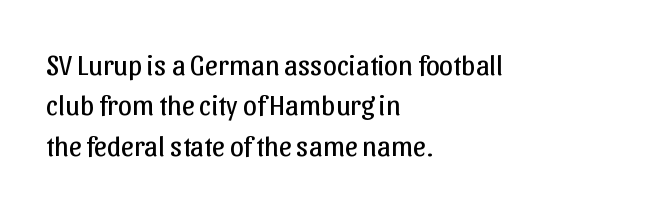
This sample is left-justified, so line endings fall wherever the words run out. Tracking value appears to be zero — textbook default spacing. Serifs: no, the terminals of the letterforms are clean. A light-to-regular cut is what we see here. The letters advance in unequal steps, a hallmark of proportional type.
